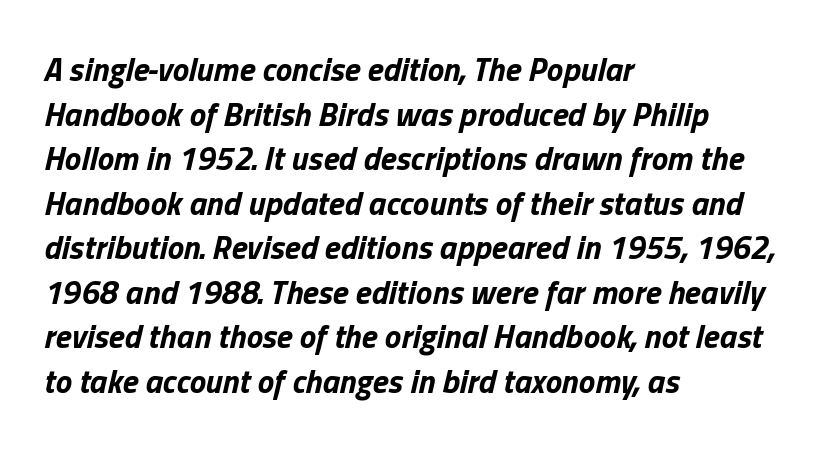
Q: Is the text bold? A: Yes.
Q: Is the text italic (slanted)? A: Yes, it leans right by about 13 degrees.
Q: Is the text underlined? A: No.
Q: How is the paragraph aligned? A: Left-aligned.
Q: Is the spacing between letters normal or unusually wide? A: Normal.
Q: Is the spacing between lines tight, normal or loose? A: Normal.
Q: Width (condensed, normal, or wide)? A: Normal.
Q: Stroke contrast? A: Low.
Q: x-height? A: Medium.
Q: Monospaced? A: No.
